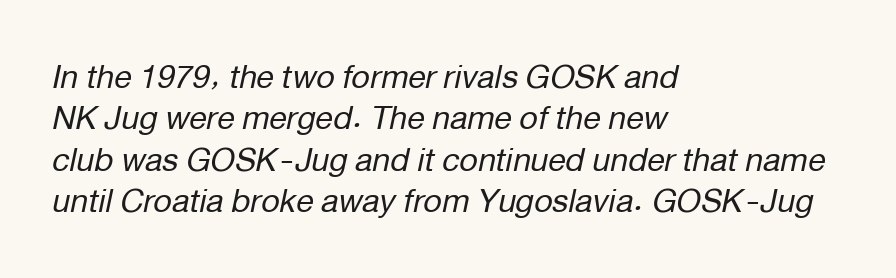
{"italic": "yes", "lean": "right", "slant_degrees": 12, "bold": "no", "weight": "regular", "width": "normal", "stroke_contrast": "low", "x_height": "medium", "monospaced": "no", "underline": "no", "align": "left", "line_spacing": "normal", "line_spacing_ratio": 1.29, "letter_spacing": "normal", "letter_spacing_em": 0.0, "glyph_px": 32}
